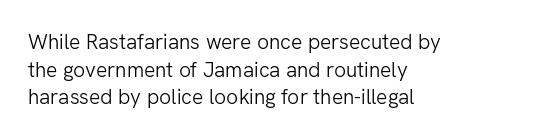
{"italic": "no", "bold": "no", "underline": "no", "align": "left", "line_spacing": "normal", "line_spacing_ratio": 1.32, "letter_spacing": "normal", "letter_spacing_em": 0.0, "glyph_px": 21}
